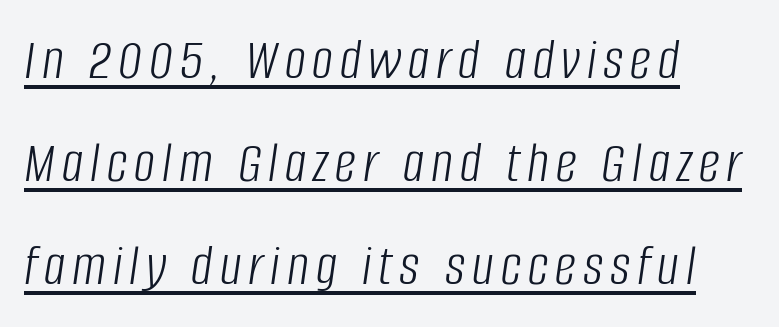
The ragged edge is on the right, which tells us the setting is flush left. Italic? Definitely — the glyphs are oblique. Emphasis is given by a line drawn under the lettering. The rendering uses natural spacing where letterforms have individual widths. Stems here are at most as thick as an everyday book face.
